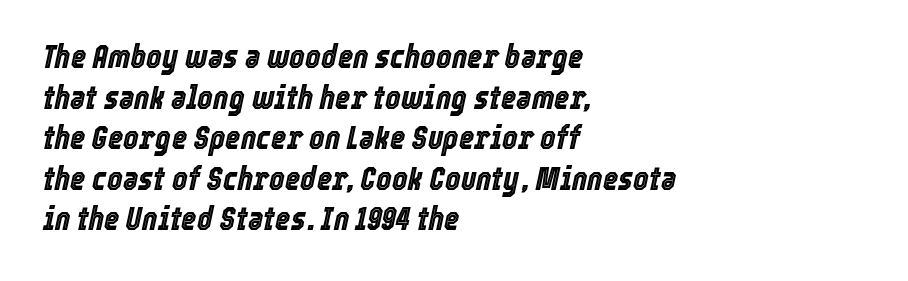
The image shows 33 px condensed type, italic (leaning right); set left-aligned, line spacing 1.23x, normal letter spacing, not underlined; a medium x-height.
